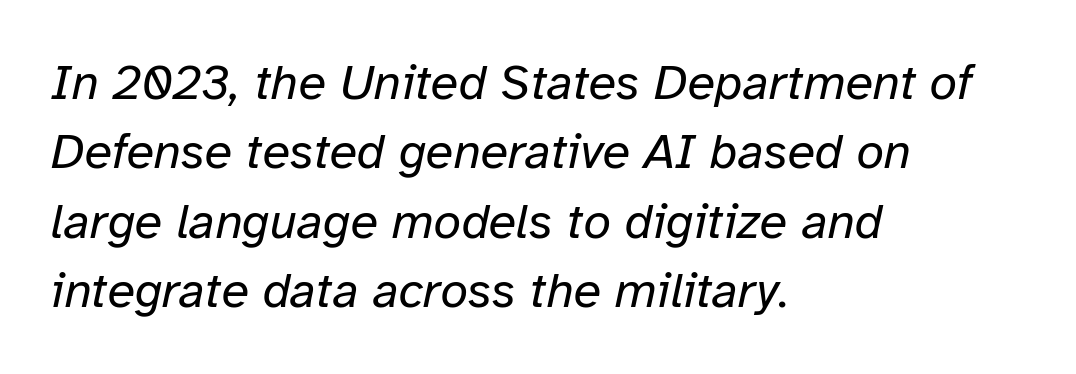
The image shows 50 px regular-weight type, italic (leaning right); set left-aligned, normal line spacing (1.39x), normal letter spacing, not underlined; low stroke contrast and a medium x-height.
